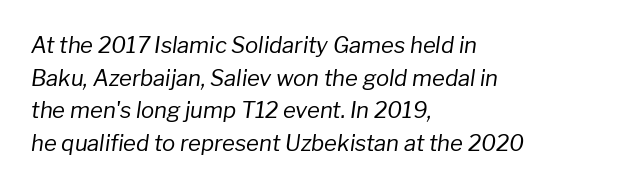
Q: Is the text bold? A: No.
Q: Is the text italic (slanted)? A: Yes, it leans right by about 8 degrees.
Q: Is the text underlined? A: No.
Q: How is the paragraph aligned? A: Left-aligned.
Q: Is the spacing between letters normal or unusually wide? A: Normal.
Q: Is the spacing between lines tight, normal or loose? A: Normal.
